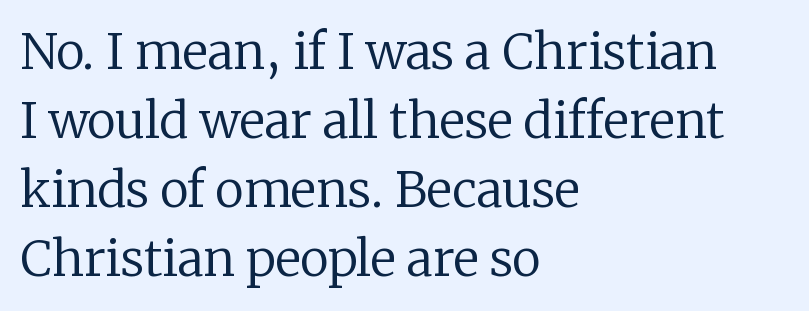
Q: Is the text bold? A: No.
Q: Is the text italic (slanted)? A: No, it is upright.
Q: Is the typeface a serif or a sans-serif typeface? A: Serif.
Q: Is the text underlined? A: No.
Q: How is the paragraph aligned? A: Left-aligned.
Q: Is the spacing between letters normal or unusually wide? A: Normal.
Q: Is the spacing between lines tight, normal or loose? A: Normal.
Q: Width (condensed, normal, or wide)? A: Normal.
Q: Stroke contrast? A: Low.
Q: x-height? A: Medium.
Q: Monospaced? A: No.
